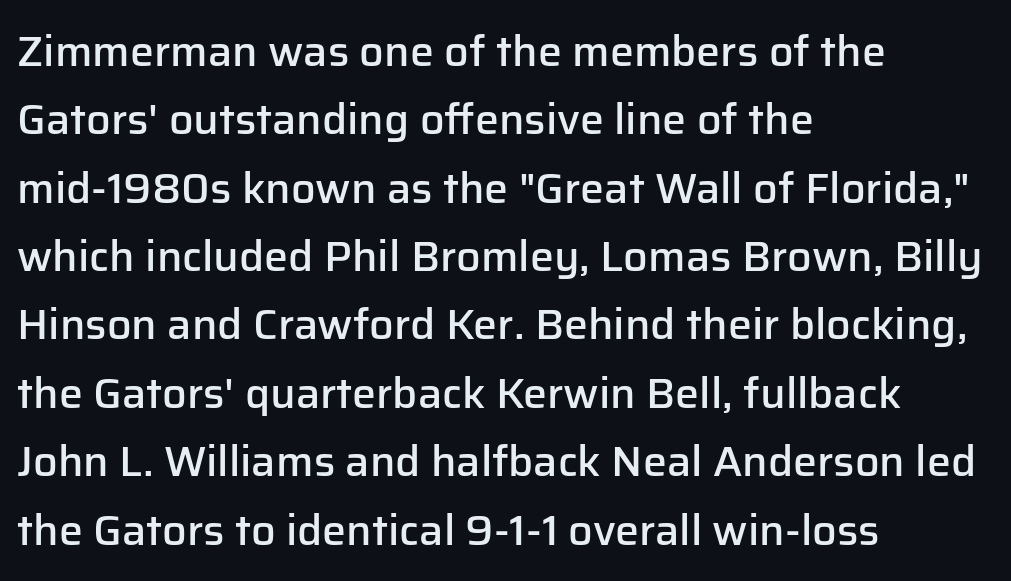
The image shows 43 px semibold sans-serif type, upright; set left-aligned, normal line spacing (1.59x), normal letter spacing, not underlined; low stroke contrast and a medium x-height.
